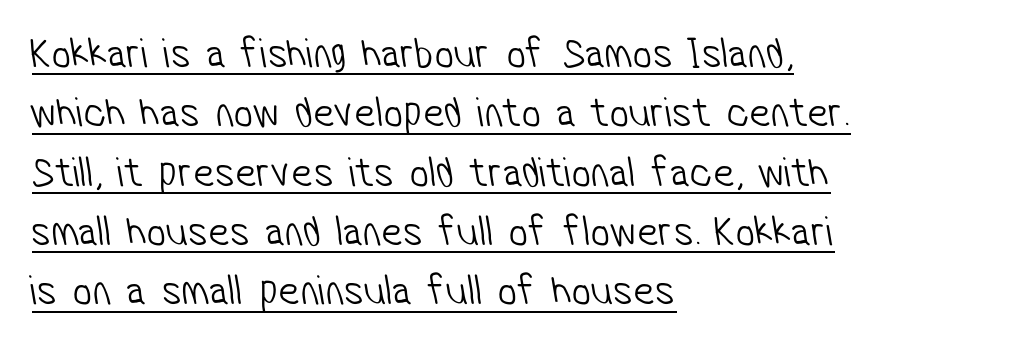
The image shows 43 px light, condensed sans-serif type; set left-aligned, normal line spacing (1.38x), normal letter spacing, underlined; low stroke contrast and a medium x-height.
